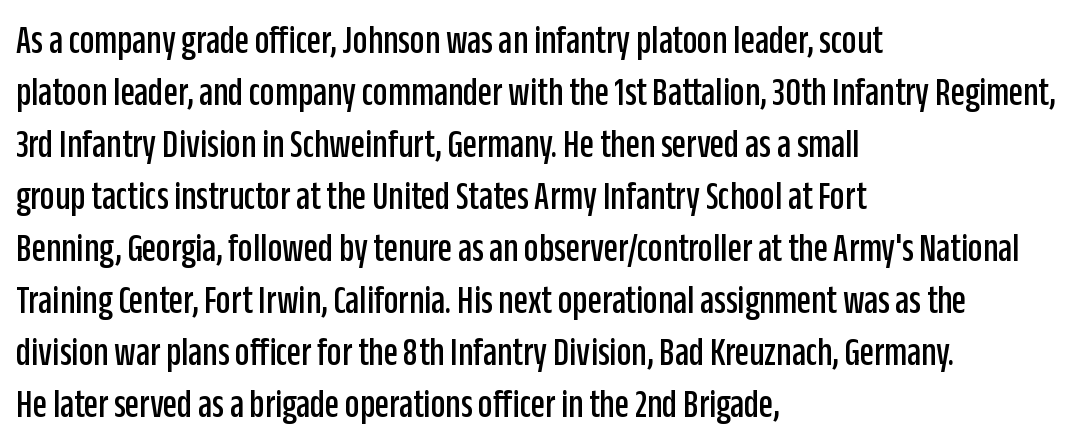
{"serif": "no", "italic": "no", "width": "condensed", "stroke_contrast": "low", "x_height": "large", "monospaced": "no", "underline": "no", "align": "left", "line_spacing": "normal", "line_spacing_ratio": 1.27, "letter_spacing": "normal", "letter_spacing_em": 0.0, "glyph_px": 41}
